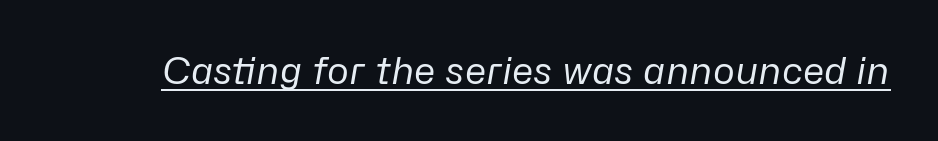
The image shows 37 px regular-weight type, italic (leaning right); set normal letter spacing, underlined; low stroke contrast and a medium x-height.
